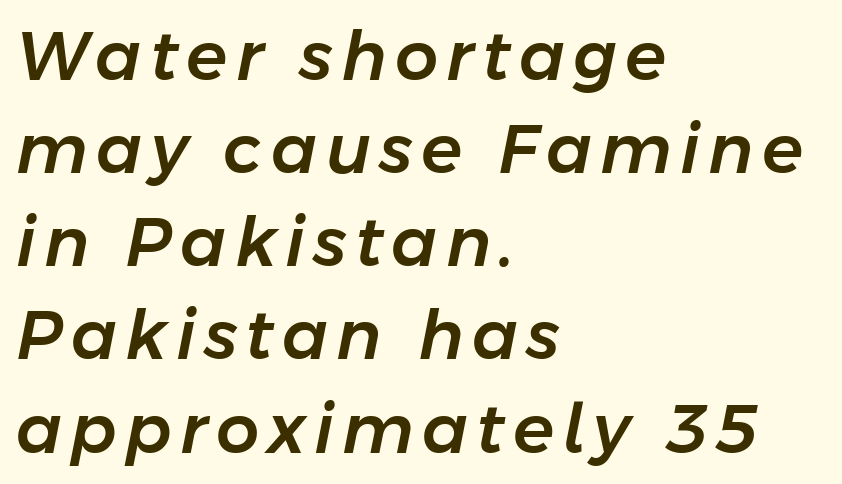
{"italic": "yes", "lean": "right", "slant_degrees": 11, "width": "normal", "stroke_contrast": "low", "x_height": "medium", "monospaced": "no", "underline": "no", "align": "left", "line_spacing": "normal", "line_spacing_ratio": 1.37, "glyph_px": 68}
